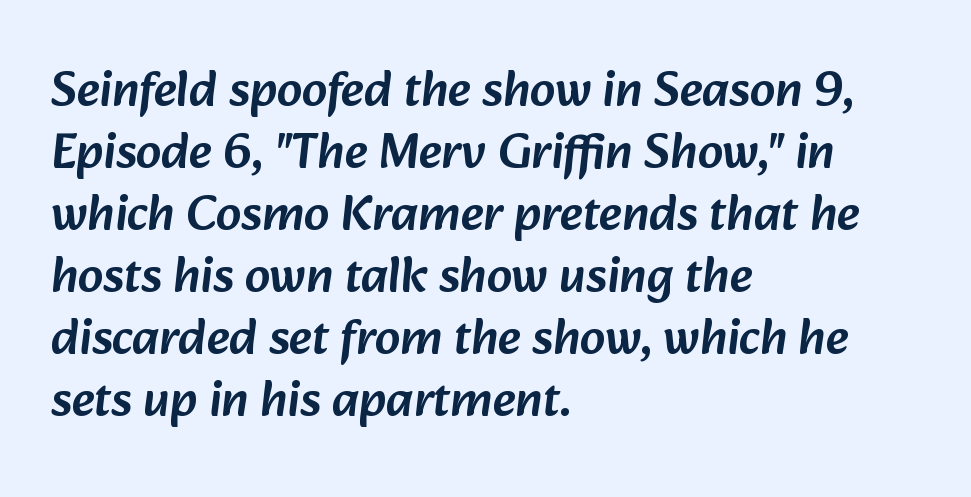
The image shows 50 px sans-serif type; set left-aligned, line spacing 1.24x, normal letter spacing, not underlined; low stroke contrast and a medium x-height.
